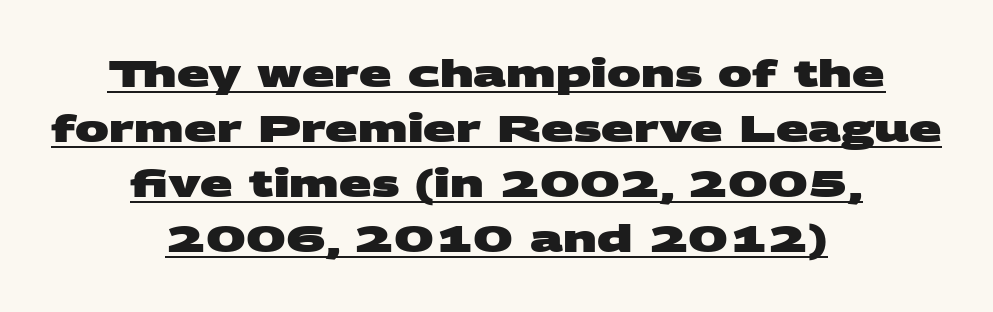
Q: Is the text bold? A: Yes.
Q: Is the typeface a serif or a sans-serif typeface? A: Sans-serif.
Q: Is the text underlined? A: Yes.
Q: How is the paragraph aligned? A: Centered.
Q: Is the spacing between letters normal or unusually wide? A: Normal.
Q: Is the spacing between lines tight, normal or loose? A: Normal.
Q: Width (condensed, normal, or wide)? A: Wide.
Q: Stroke contrast? A: Medium.
Q: x-height? A: Large.
Q: Monospaced? A: No.
